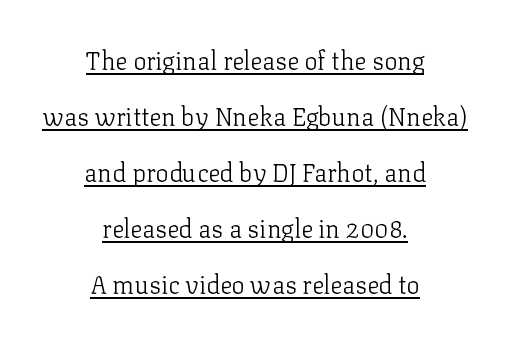
{"italic": "no", "bold": "no", "underline": "yes", "align": "center", "line_spacing": "loose", "line_spacing_ratio": 2.24, "letter_spacing": "normal", "letter_spacing_em": 0.0, "glyph_px": 25}
